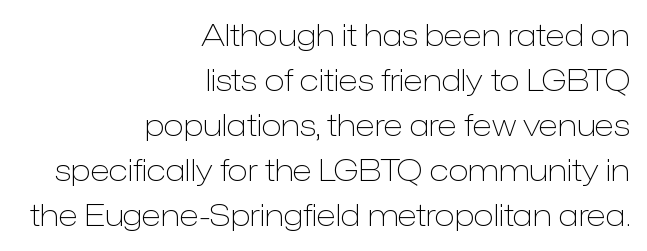
Horizontally, the lines are justified to the trailing edge only. Here the designer chose a conventional face with non-uniform glyph widths. The passage shown has conventional tracking throughout. The specimen reads as upright at a glance. The glyphs in this specimen are sans serif. Each row of text sits above clean, open space.
